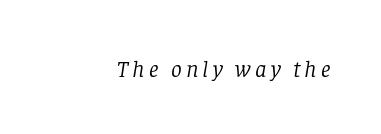
Underlining? Definitely not there. No chunkiness to these letters — they're not bold. The lettering tilts uniformly, giving the passage an italic look.
